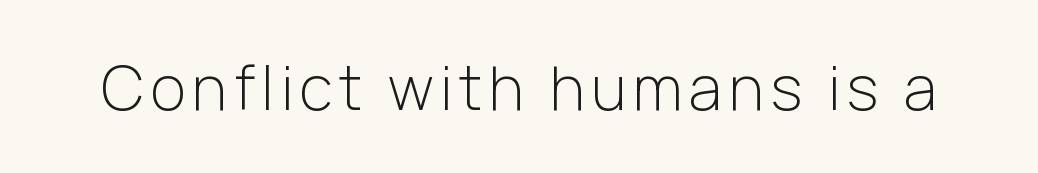
The image shows 61 px light sans-serif type, upright; set not underlined; low stroke contrast and a medium x-height.
